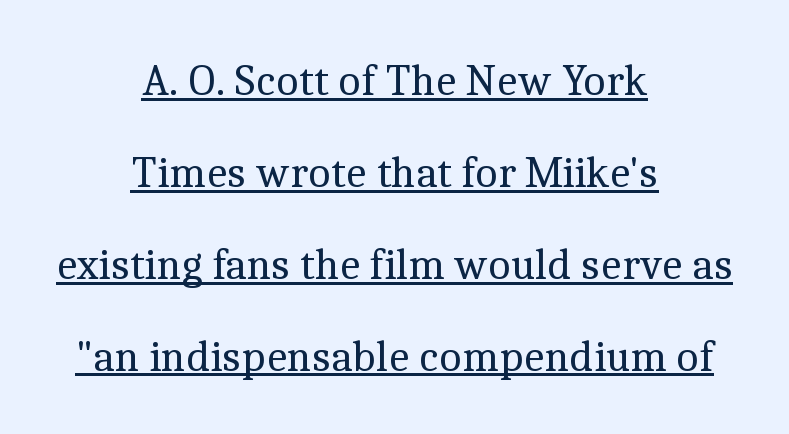
{"serif": "yes", "italic": "no", "bold": "no", "weight": "regular", "width": "normal", "x_height": "medium", "monospaced": "no", "underline": "yes", "align": "center", "line_spacing": "loose", "line_spacing_ratio": 2.09, "letter_spacing": "normal", "letter_spacing_em": 0.0, "glyph_px": 44}
